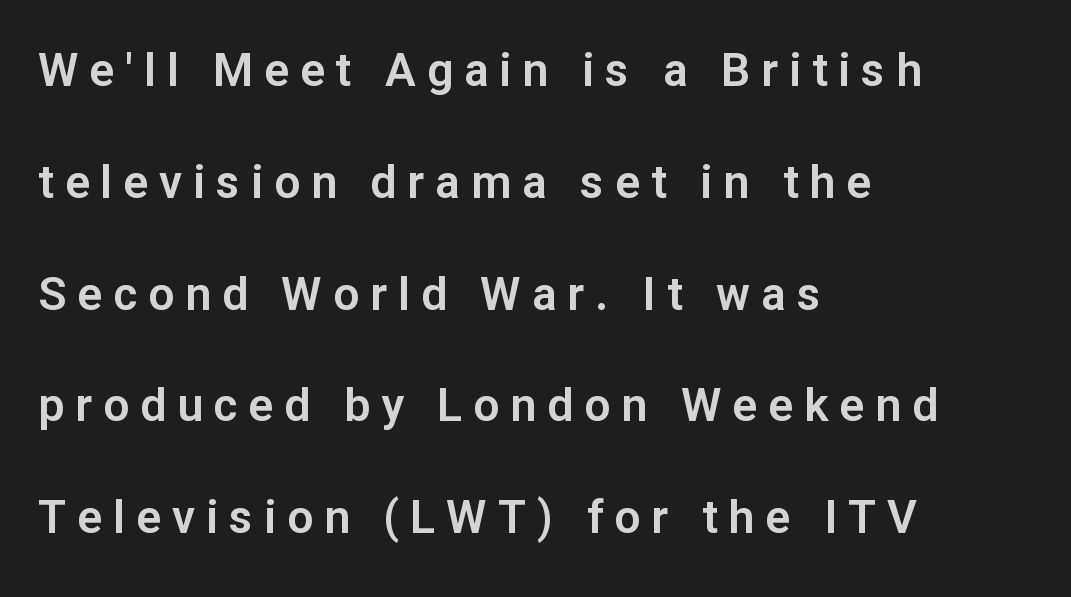
Visually the block forms a straight wall on the left and a jagged coastline on the right. The line texture is sparse and dotted thanks to wide tracking. You can tell it's not italic because the verticals are truly vertical. These lines stand farther apart than default settings would place them. Observe the absence of serifs on each vertical stroke in this sample. The space beneath each line is pristine and unruled.
